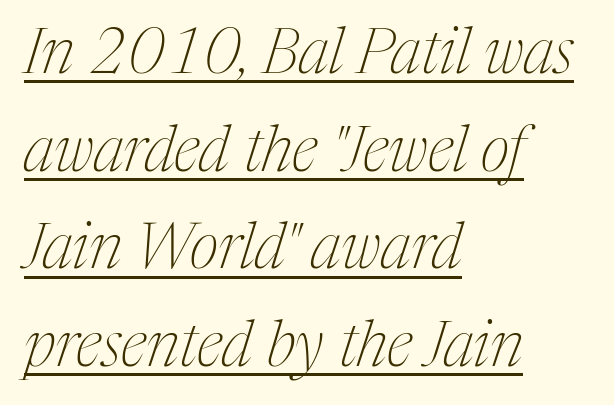
The image shows 63 px thin, condensed serif type, italic (leaning right); set left-aligned, normal line spacing (1.55x), normal letter spacing, underlined; medium stroke contrast and a medium x-height.
